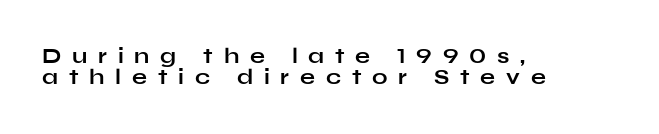
The image shows 22 px bold type, upright; set left-aligned, tight line spacing (0.96x), unusually wide letter spacing (+0.49 em), not underlined.
